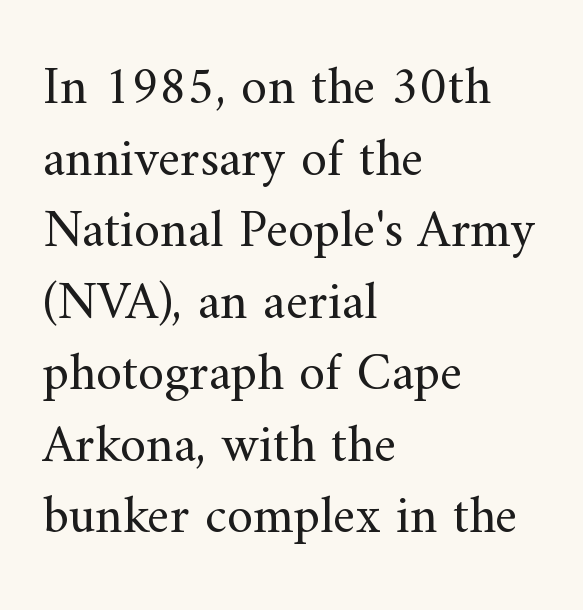
No extra tracking has been applied to these lines. When letters stand straight like this, we call the style roman or upright. Honestly, there is no underline to notice here at all. One glance says typical: line gaps are just what's usual. If you drew a ruler down the left edge, every line would touch it. Is the type heavy? It reads as light-to-regular instead.
